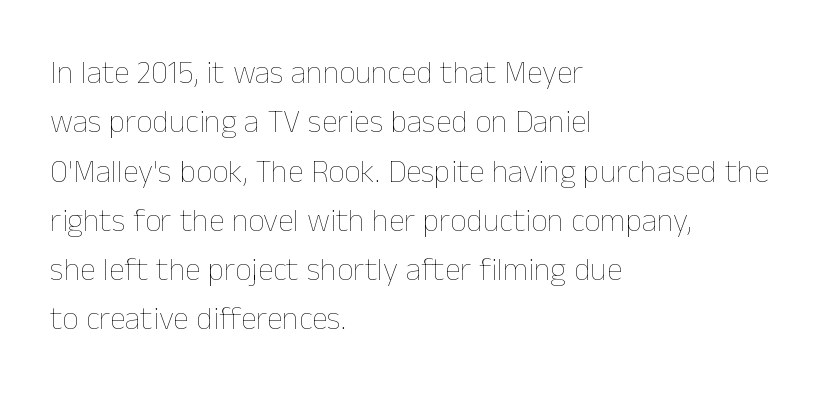
The image shows 32 px thin type, upright; set left-aligned, normal line spacing (1.54x), normal letter spacing, not underlined; low stroke contrast and a medium x-height.
